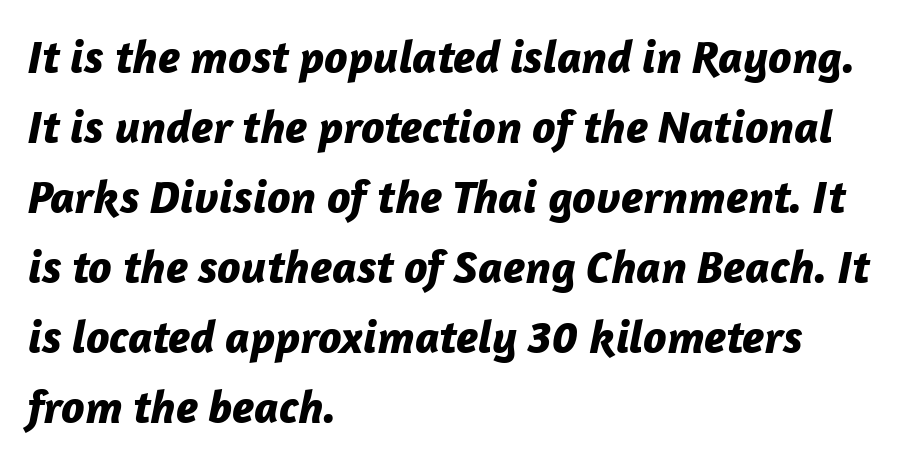
The rendering keeps characters at their native spacing. The space between consecutive lines is moderate. Bold? Absolutely — the strokes are thick and heavy. Each letter keeps its own natural width here, so spacing adapts to shape. All the whitespace from short lines collects on the right.
